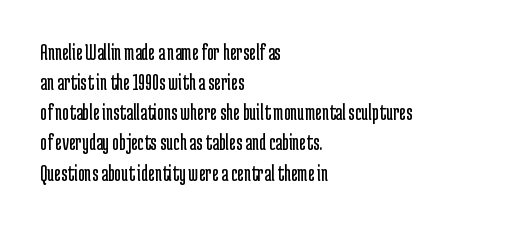
Teacher's note: observe the even left margin — that is flush-left alignment. Does extra space separate the letters? No, they use regular spacing. In terms of posture, this sample is upright. The glyphs are unaccompanied by any horizontal stroke below them. The lines sit at an ordinary, default distance from one another.
